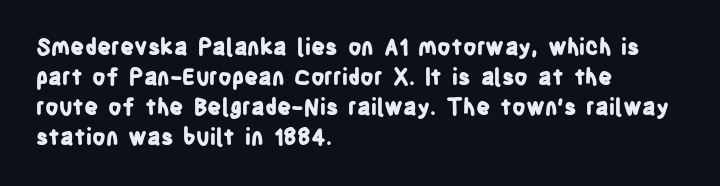
The image shows 22 px bold type, upright; set left-aligned, normal line spacing (1.37x), normal letter spacing, not underlined.
